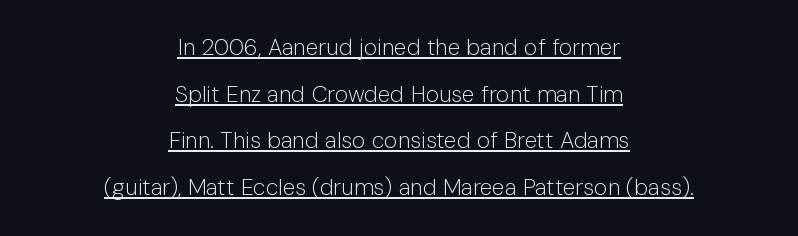
The image shows 23 px text type, upright; set centered, loose line spacing (2.03x), normal letter spacing, underlined.
